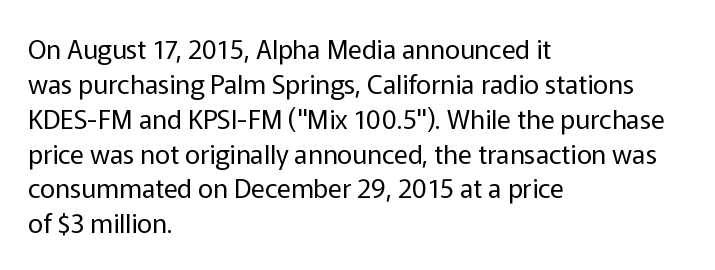
Q: Is the text bold? A: No.
Q: Is the text italic (slanted)? A: No, it is upright.
Q: Is the text underlined? A: No.
Q: How is the paragraph aligned? A: Left-aligned.
Q: Is the spacing between letters normal or unusually wide? A: Normal.
Q: Is the spacing between lines tight, normal or loose? A: Normal.
